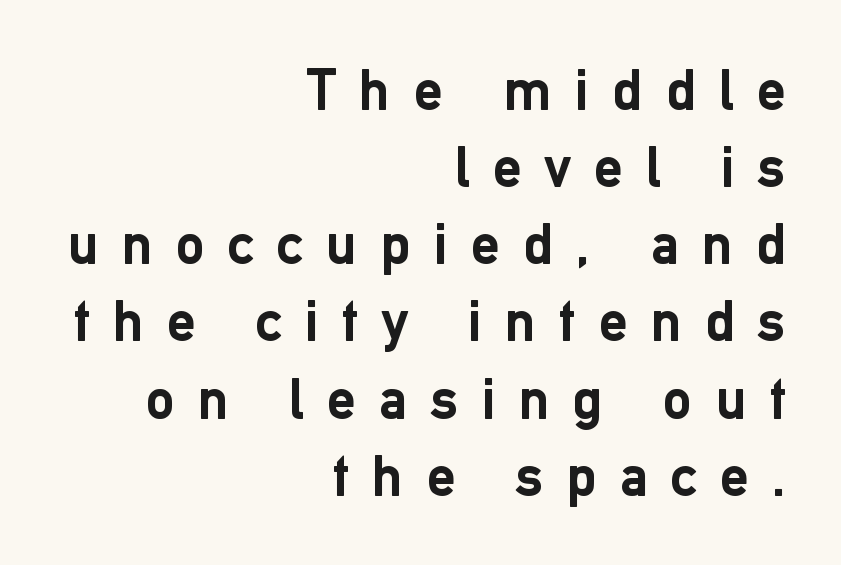
{"serif": "no", "italic": "no", "bold": "yes", "weight": "semibold", "width": "normal", "stroke_contrast": "low", "x_height": "medium", "monospaced": "no", "underline": "no", "align": "right", "line_spacing": "normal", "line_spacing_ratio": 1.33, "letter_spacing": "wide", "letter_spacing_em": 0.4, "glyph_px": 58}
